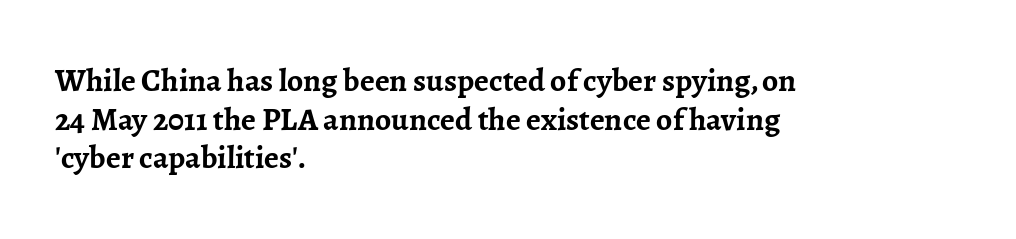
Do the characters align in a grid? No, the font is proportional. Typeset ragged right — the left edge is the straight one. Quick note: underline off. This is roman type, the default non-slanted kind. Regarding serifs, this sample has them. Strokes here are thick enough to call this a true bold.
